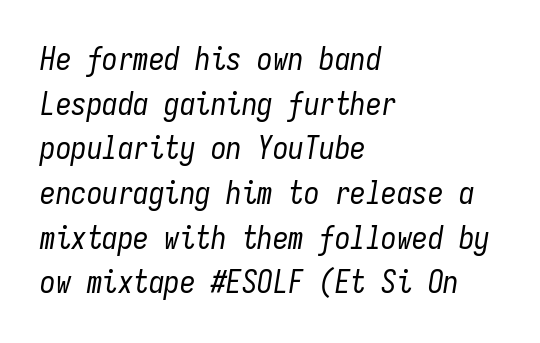
The image shows 31 px regular-weight, condensed type, italic (leaning right), monospaced; set left-aligned, normal line spacing (1.44x), normal letter spacing, not underlined; low stroke contrast and a medium x-height.
